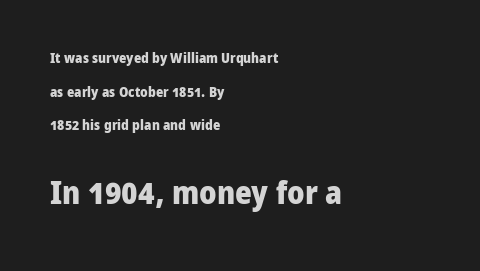
Q: Is the text bold? A: Yes.
Q: Is the text italic (slanted)? A: No, it is upright.
Q: Is the typeface a serif or a sans-serif typeface? A: Sans-serif.
Q: Is the text underlined? A: No.
Q: How is the paragraph aligned? A: Left-aligned.
Q: Is the spacing between letters normal or unusually wide? A: Normal.
Q: Is the spacing between lines tight, normal or loose? A: Loose.
Q: Which block of text is set in a larger size, the first (top) or the second (bottom)? A: The second (bottom) one.
Q: Width (condensed, normal, or wide)? A: Normal.
Q: Stroke contrast? A: Low.
Q: x-height? A: Medium.
Q: Monospaced? A: No.
